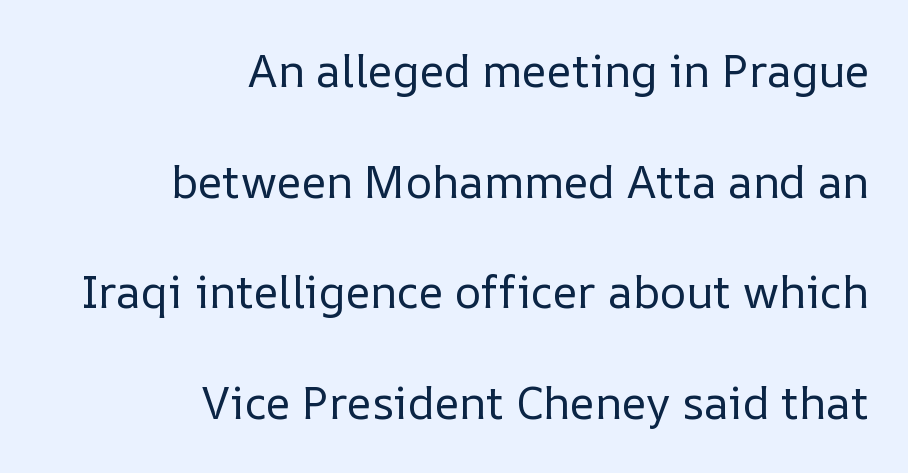
{"italic": "no", "bold": "no", "weight": "regular", "width": "normal", "stroke_contrast": "low", "x_height": "medium", "monospaced": "no", "underline": "no", "align": "right", "line_spacing": "loose", "line_spacing_ratio": 2.46, "letter_spacing": "normal", "letter_spacing_em": 0.0, "glyph_px": 45}
